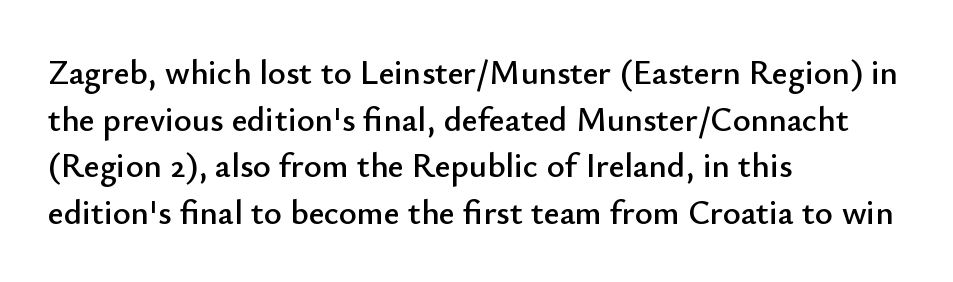
Q: Is the text italic (slanted)? A: No, it is upright.
Q: Is the typeface a serif or a sans-serif typeface? A: Sans-serif.
Q: Is the text underlined? A: No.
Q: How is the paragraph aligned? A: Left-aligned.
Q: Is the spacing between letters normal or unusually wide? A: Normal.
Q: Is the spacing between lines tight, normal or loose? A: Normal.
Q: Width (condensed, normal, or wide)? A: Normal.
Q: Stroke contrast? A: Low.
Q: x-height? A: Small.
Q: Monospaced? A: No.
